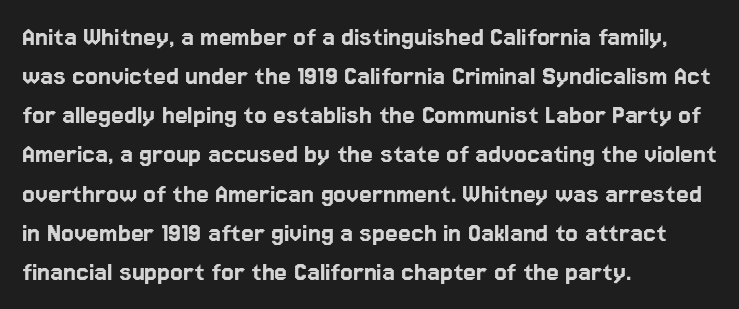
{"serif": "no", "italic": "no", "width": "normal", "stroke_contrast": "low", "x_height": "medium", "monospaced": "no", "underline": "no", "align": "left", "line_spacing": "normal", "line_spacing_ratio": 1.35, "letter_spacing": "normal", "letter_spacing_em": 0.0, "glyph_px": 29}
